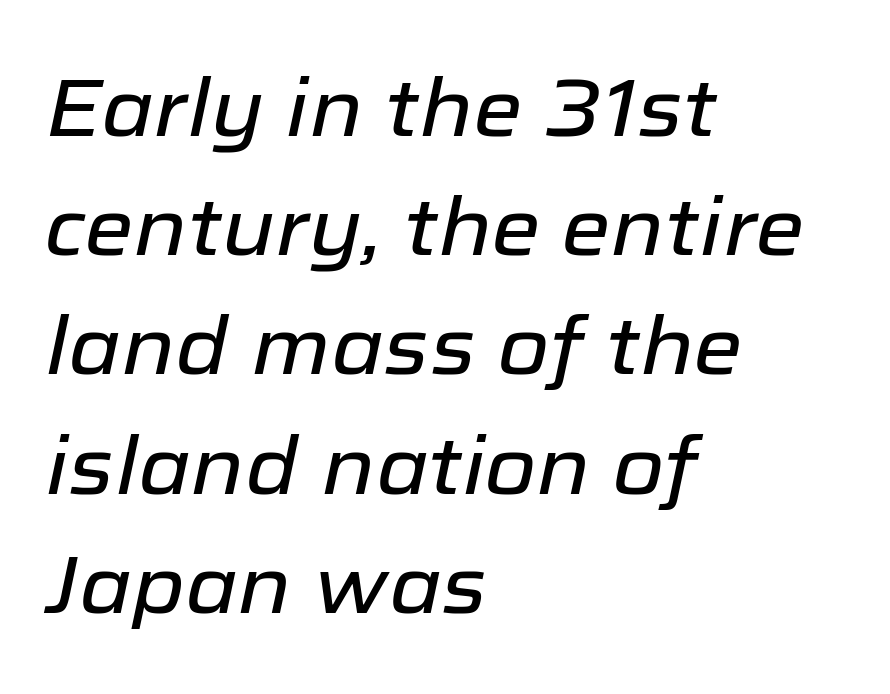
Q: Is the text italic (slanted)? A: Yes, it leans right by about 12 degrees.
Q: Is the text underlined? A: No.
Q: How is the paragraph aligned? A: Left-aligned.
Q: Is the spacing between letters normal or unusually wide? A: Normal.
Q: Is the spacing between lines tight, normal or loose? A: Normal.
Q: Width (condensed, normal, or wide)? A: Normal.
Q: Stroke contrast? A: Low.
Q: x-height? A: Medium.
Q: Monospaced? A: No.
